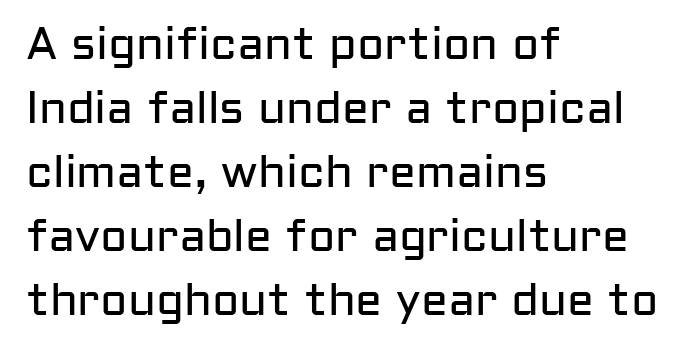
The image shows 45 px regular-weight sans-serif type, upright; set left-aligned, normal line spacing (1.42x), normal letter spacing, not underlined; low stroke contrast and a medium x-height.
